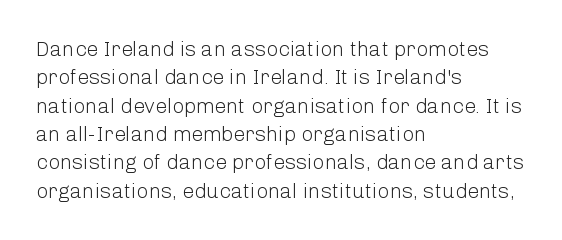
Q: Is the text bold? A: No.
Q: Is the text italic (slanted)? A: No, it is upright.
Q: Is the text underlined? A: No.
Q: How is the paragraph aligned? A: Left-aligned.
Q: Is the spacing between letters normal or unusually wide? A: Normal.
Q: Is the spacing between lines tight, normal or loose? A: Normal.
